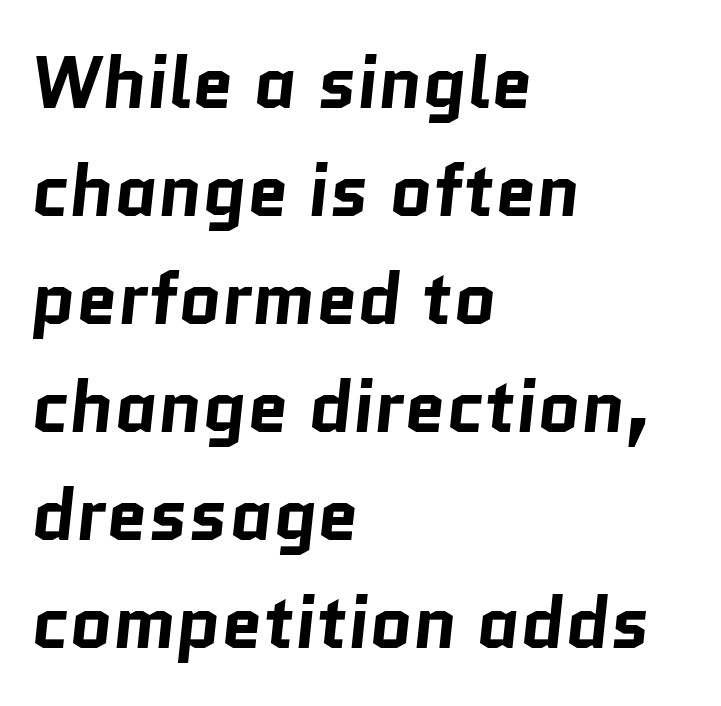
The image shows 74 px bold sans-serif type; set left-aligned, normal line spacing (1.46x), normal letter spacing, not underlined; low stroke contrast and a medium x-height.
